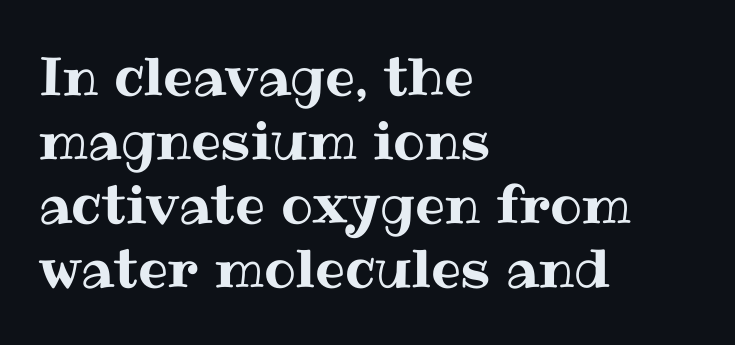
{"italic": "no", "width": "normal", "stroke_contrast": "medium", "x_height": "medium", "monospaced": "no", "underline": "no", "align": "left", "line_spacing_ratio": 1.21, "letter_spacing": "normal", "letter_spacing_em": 0.0, "glyph_px": 53}
